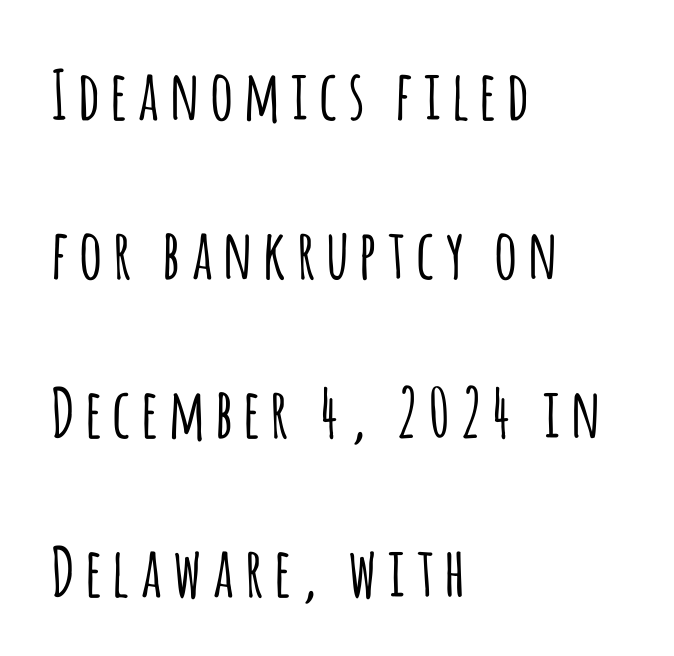
The image shows 68 px condensed sans-serif type, upright; set left-aligned, loose line spacing (2.34x), not underlined; low stroke contrast and a large x-height.
